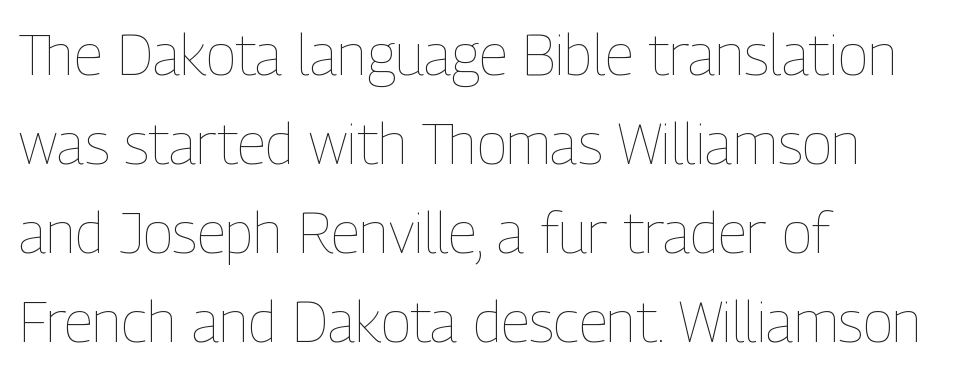
The image shows 57 px thin, condensed type, upright; set left-aligned, normal line spacing (1.56x), normal letter spacing, not underlined; low stroke contrast and a medium x-height.
